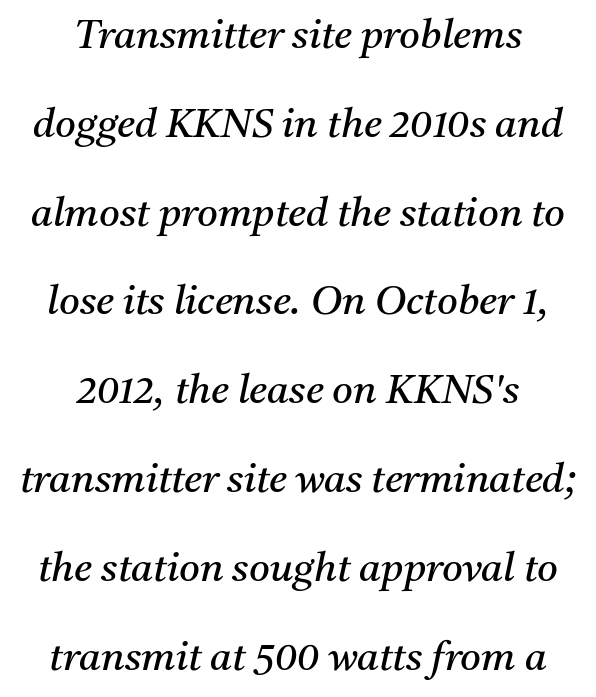
The image shows 40 px regular-weight serif type, italic (leaning right); set centered, loose line spacing (2.22x), normal letter spacing, not underlined; medium stroke contrast and a medium x-height.
